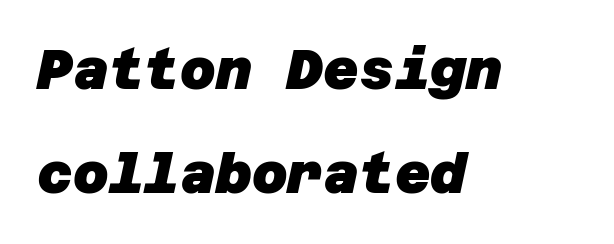
{"serif": "no", "bold": "yes", "weight": "heavy", "width": "normal", "stroke_contrast": "low", "x_height": "large", "underline": "no", "align": "left", "line_spacing": "loose", "line_spacing_ratio": 1.9, "letter_spacing": "normal", "letter_spacing_em": 0.0, "glyph_px": 55}
